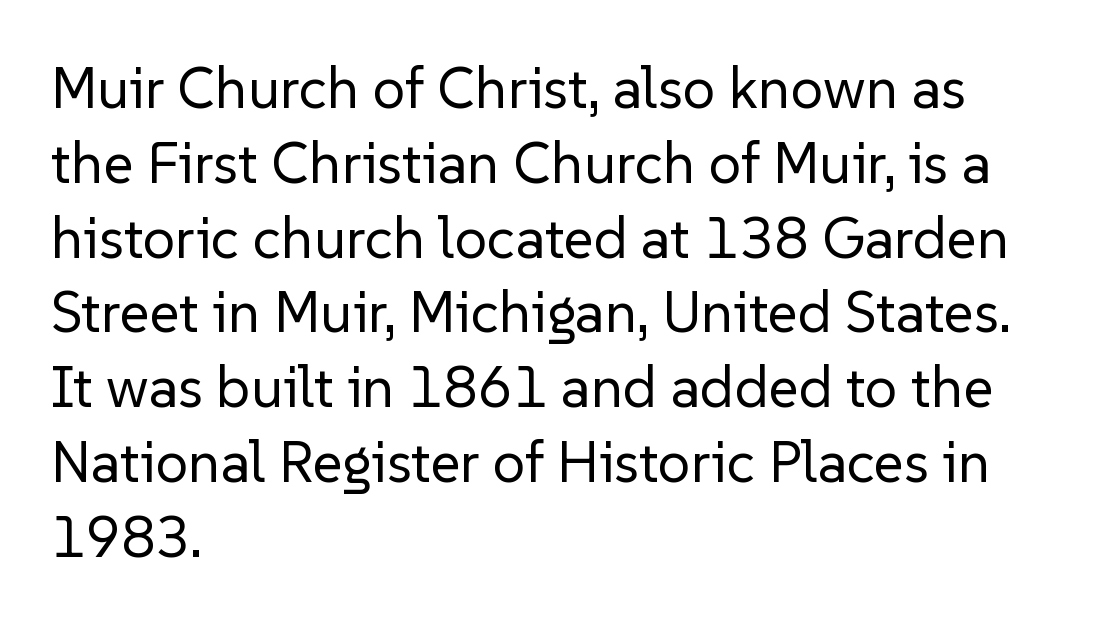
Here the glyphs are tracked normally, forming tight word shapes. The compositor pushed each line to the left boundary. To sum up the face: it is a sans, with no serifs. These lines were composed using upright roman letters.
